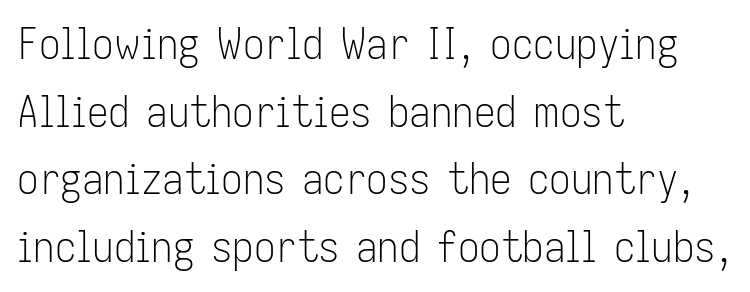
The image shows 43 px light, condensed sans-serif type, upright; set left-aligned, normal line spacing (1.57x), normal letter spacing, not underlined; low stroke contrast and a medium x-height.
